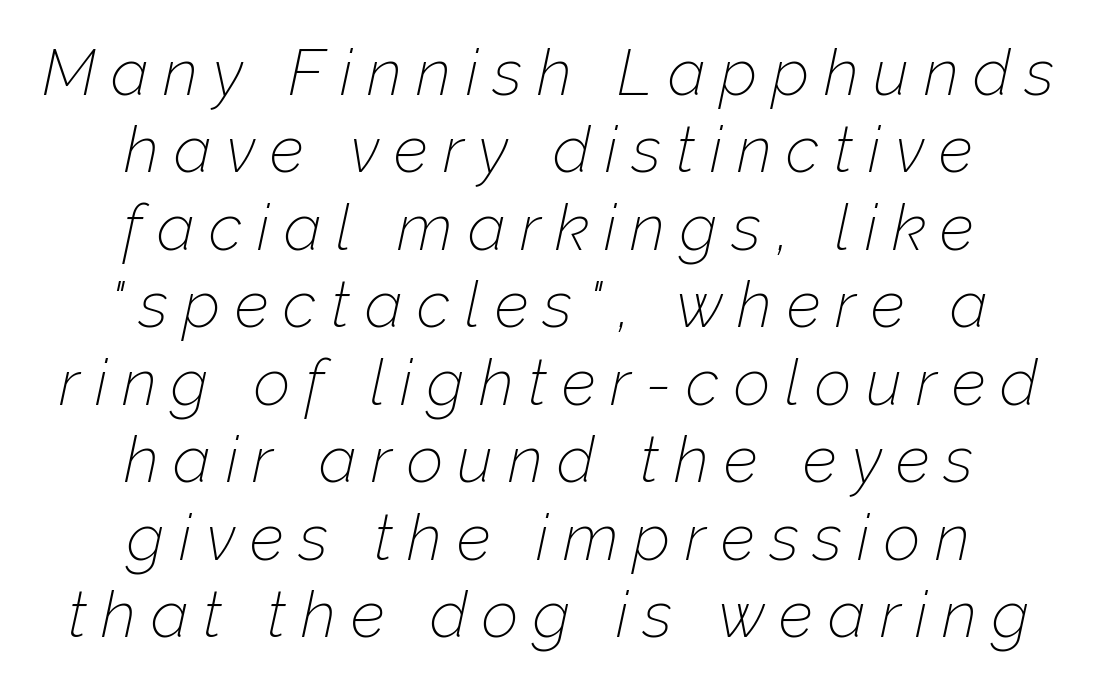
The image shows 64 px thin type, italic (leaning right); set centered, line spacing 1.21x, unusually wide letter spacing (+0.23 em), not underlined; low stroke contrast and a medium x-height.
